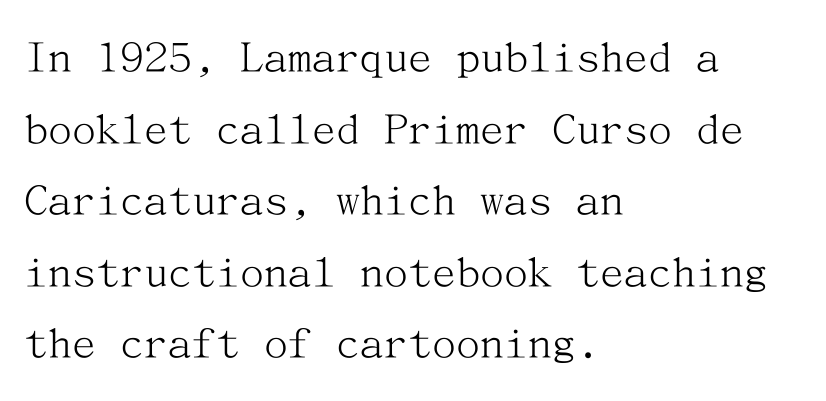
No letter is thick-stroked: the sample isn't bold. Check the space under the baseline: it is left empty. In terms of letterspacing, this is plain default setting. This rendering uses left alignment, leaving the right contour irregular. The lettering stays uniformly vertical, giving the passage a roman look.
